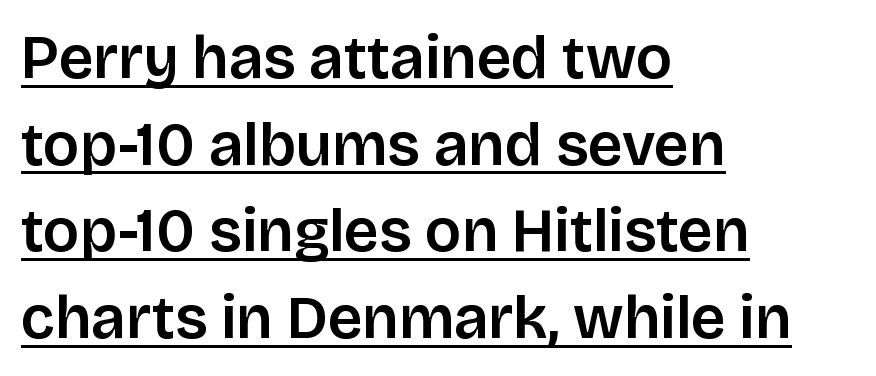
{"serif": "no", "italic": "no", "width": "normal", "stroke_contrast": "low", "x_height": "large", "monospaced": "no", "underline": "yes", "align": "left", "line_spacing": "normal", "line_spacing_ratio": 1.42, "letter_spacing": "normal", "letter_spacing_em": 0.0, "glyph_px": 61}
